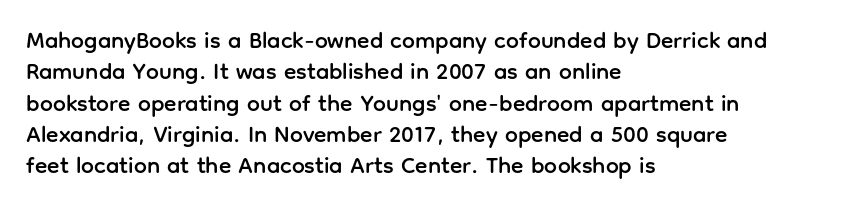
Q: Is the text italic (slanted)? A: No, it is upright.
Q: Is the text underlined? A: No.
Q: How is the paragraph aligned? A: Left-aligned.
Q: Is the spacing between letters normal or unusually wide? A: Normal.
Q: Is the spacing between lines tight, normal or loose? A: Normal.
